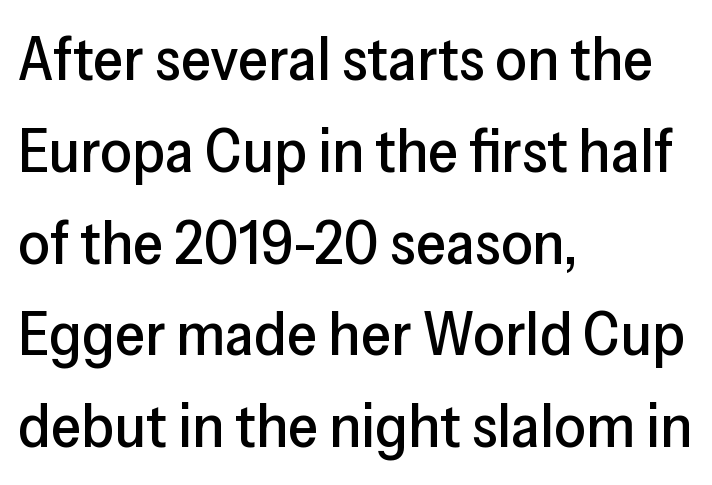
The image shows 62 px sans-serif type, upright; set left-aligned, normal line spacing (1.48x), normal letter spacing, not underlined; low stroke contrast and a medium x-height.
